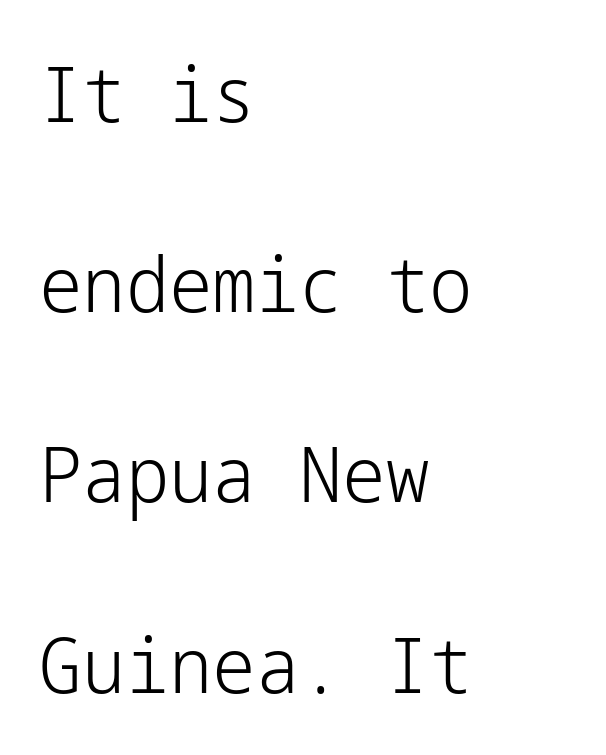
The image shows 77 px light sans-serif type, upright; set left-aligned, loose line spacing (2.47x), normal letter spacing, not underlined; low stroke contrast and a medium x-height.
